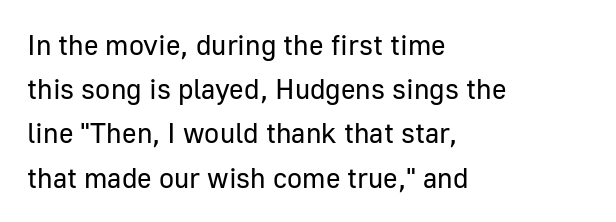
Q: Is the text bold? A: No.
Q: Is the text italic (slanted)? A: No, it is upright.
Q: Is the typeface a serif or a sans-serif typeface? A: Sans-serif.
Q: Is the text underlined? A: No.
Q: How is the paragraph aligned? A: Left-aligned.
Q: Is the spacing between letters normal or unusually wide? A: Normal.
Q: Is the spacing between lines tight, normal or loose? A: Normal.
Q: Width (condensed, normal, or wide)? A: Normal.
Q: Stroke contrast? A: Low.
Q: x-height? A: Medium.
Q: Monospaced? A: No.
